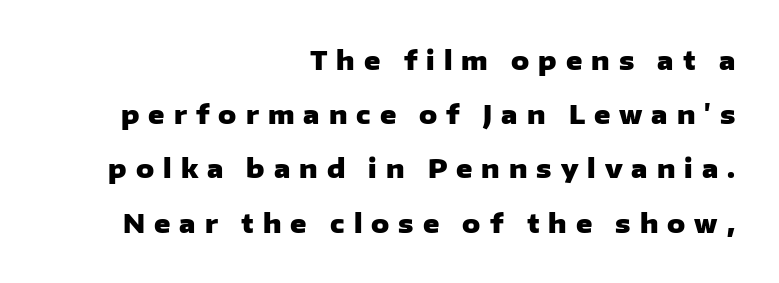
The image shows 25 px bold type, upright; set right-aligned, loose line spacing (2.17x), unusually wide letter spacing (+0.36 em), not underlined.
